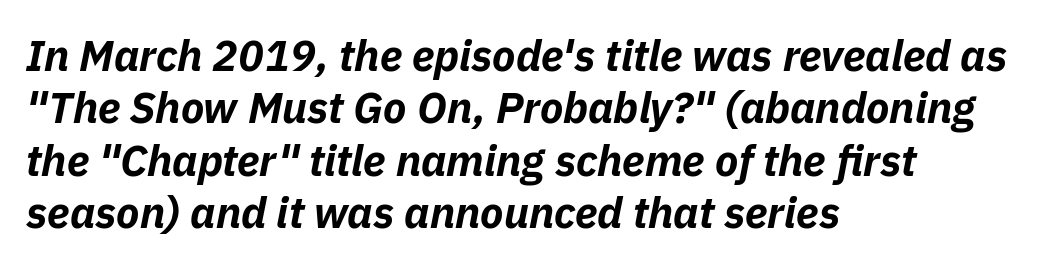
{"italic": "yes", "lean": "right", "slant_degrees": 11, "bold": "yes", "weight": "bold", "width": "normal", "stroke_contrast": "low", "x_height": "medium", "monospaced": "no", "underline": "no", "align": "left", "line_spacing_ratio": 1.22, "letter_spacing": "normal", "letter_spacing_em": 0.0, "glyph_px": 43}
